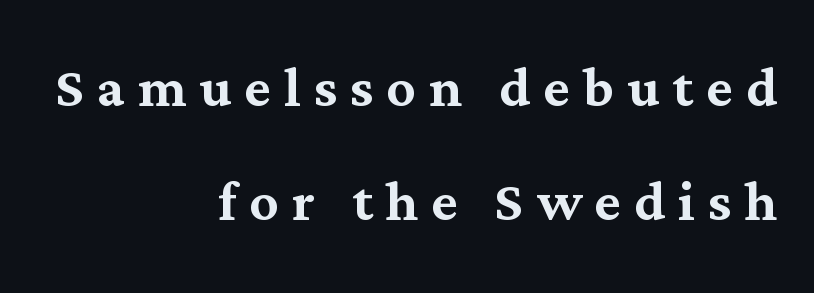
{"serif": "yes", "italic": "no", "width": "normal", "stroke_contrast": "medium", "x_height": "medium", "monospaced": "no", "underline": "no", "align": "right", "line_spacing": "normal", "line_spacing_ratio": 1.58, "glyph_px": 72}
